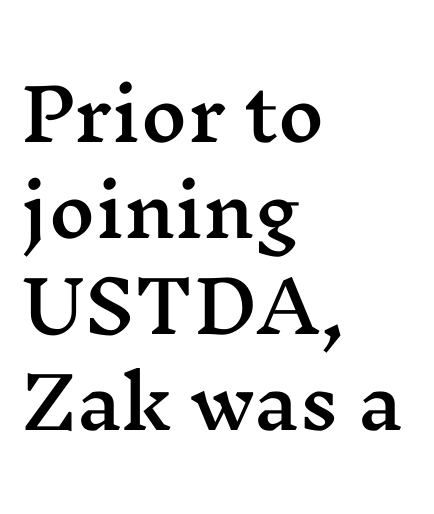
You could not count columns in this text — the font is proportionally spaced. The typography opts for an upright posture over an oblique one. The paragraph has a hard left edge and a soft right edge. Characters follow at the spacing the type designer built in.
